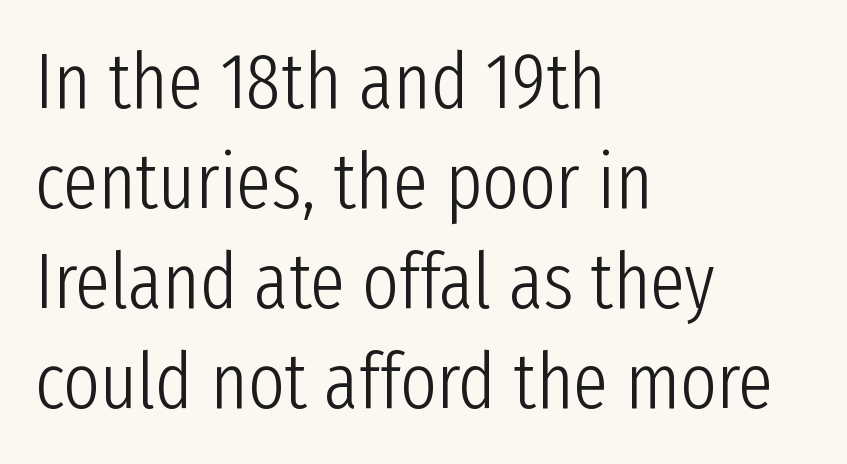
{"serif": "no", "italic": "no", "bold": "no", "weight": "light", "width": "condensed", "stroke_contrast": "low", "x_height": "medium", "monospaced": "no", "underline": "no", "align": "left", "line_spacing": "normal", "line_spacing_ratio": 1.28, "letter_spacing": "normal", "letter_spacing_em": 0.0, "glyph_px": 78}
